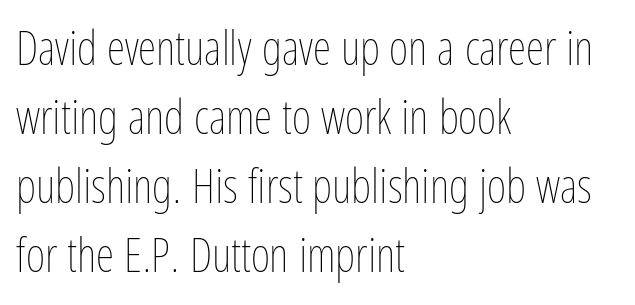
{"italic": "no", "bold": "no", "weight": "thin", "width": "condensed", "stroke_contrast": "low", "x_height": "medium", "monospaced": "no", "underline": "no", "align": "left", "line_spacing": "normal", "line_spacing_ratio": 1.47, "letter_spacing": "normal", "letter_spacing_em": 0.0, "glyph_px": 47}
